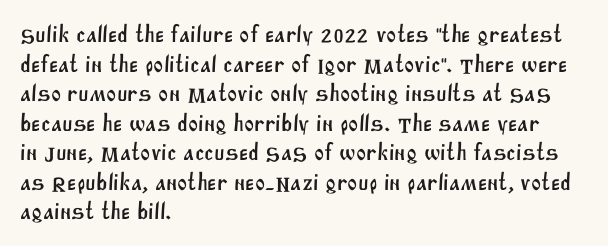
Q: Is the text underlined? A: No.
Q: How is the paragraph aligned? A: Left-aligned.
Q: Is the spacing between letters normal or unusually wide? A: Normal.
